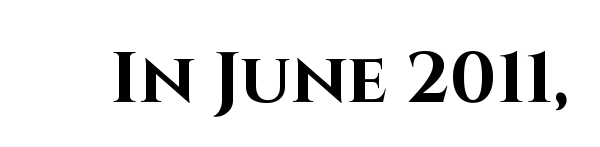
Q: Is the text bold? A: Yes.
Q: Is the text italic (slanted)? A: No, it is upright.
Q: Is the typeface a serif or a sans-serif typeface? A: Sans-serif.
Q: Is the text underlined? A: No.
Q: Is the spacing between letters normal or unusually wide? A: Normal.
Q: Width (condensed, normal, or wide)? A: Normal.
Q: Stroke contrast? A: High.
Q: x-height? A: Large.
Q: Monospaced? A: No.
